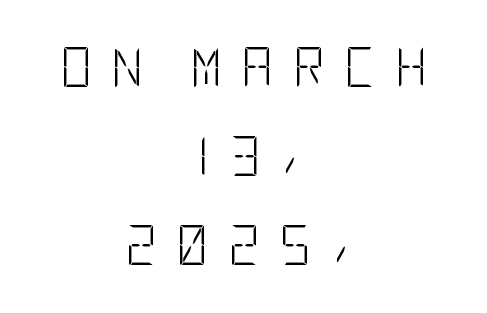
{"serif": "no", "italic": "no", "bold": "no", "weight": "light", "width": "condensed", "stroke_contrast": "low", "x_height": "large", "underline": "no", "align": "center", "line_spacing": "loose", "line_spacing_ratio": 2.28, "letter_spacing": "wide", "letter_spacing_em": 0.5, "glyph_px": 39}
